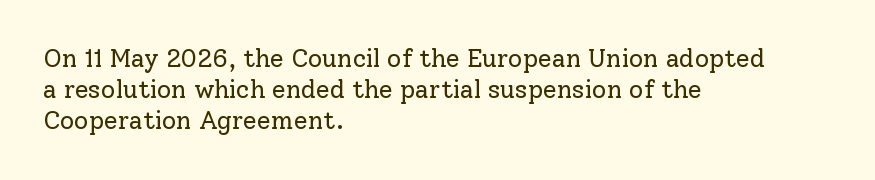
Q: Is the text bold? A: No.
Q: Is the text italic (slanted)? A: No, it is upright.
Q: Is the text underlined? A: No.
Q: How is the paragraph aligned? A: Left-aligned.
Q: Is the spacing between letters normal or unusually wide? A: Normal.
Q: Is the spacing between lines tight, normal or loose? A: Normal.
